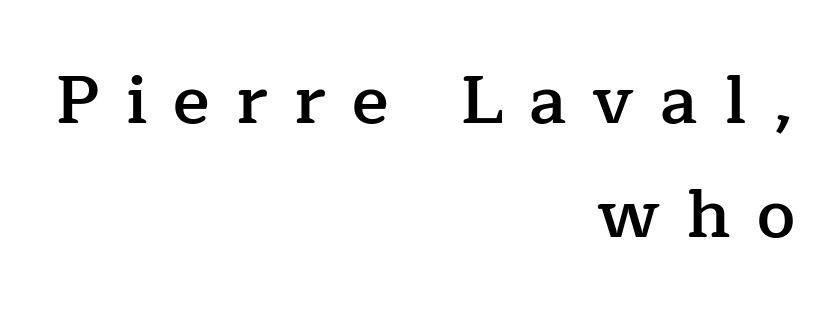
The image shows 68 px semibold serif type, upright; set right-aligned, normal line spacing (1.67x), unusually wide letter spacing (+0.39 em), not underlined; low stroke contrast and a medium x-height.
